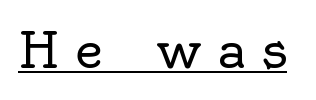
{"serif": "yes", "italic": "no", "bold": "no", "weight": "regular", "width": "normal", "x_height": "small", "monospaced": "no", "underline": "yes", "letter_spacing": "wide", "letter_spacing_em": 0.31, "glyph_px": 50}
